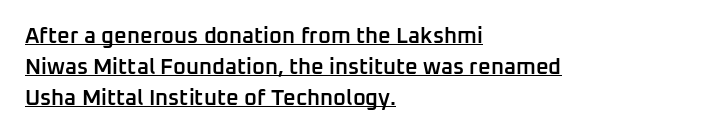
The image shows 22 px text type, upright; set left-aligned, normal line spacing (1.4x), normal letter spacing, underlined.
